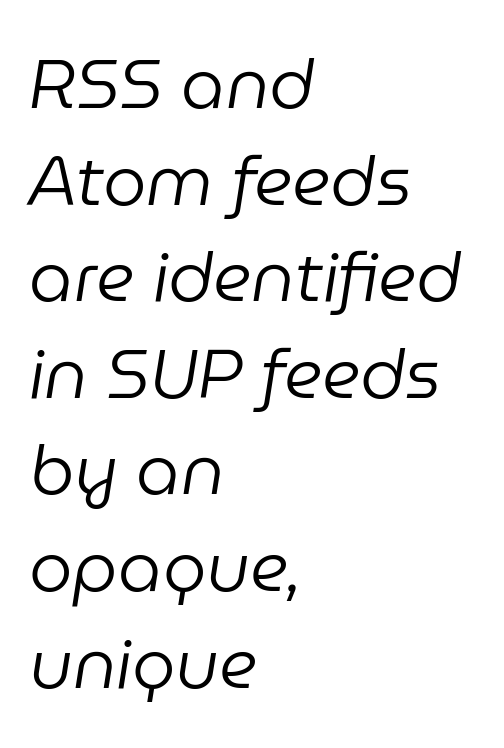
Q: Is the text bold? A: No.
Q: Is the text italic (slanted)? A: Yes, it leans right by about 9 degrees.
Q: Is the text underlined? A: No.
Q: How is the paragraph aligned? A: Left-aligned.
Q: Is the spacing between letters normal or unusually wide? A: Normal.
Q: Is the spacing between lines tight, normal or loose? A: Normal.
Q: Width (condensed, normal, or wide)? A: Normal.
Q: Stroke contrast? A: Low.
Q: x-height? A: Medium.
Q: Monospaced? A: No.
